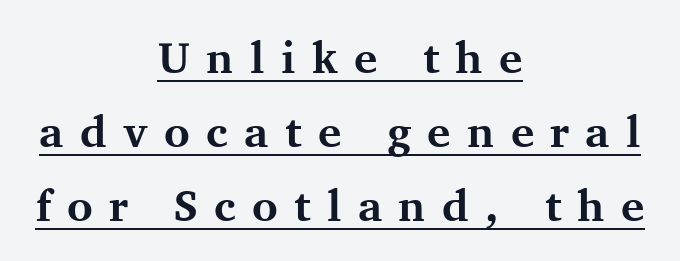
{"serif": "yes", "italic": "no", "bold": "yes", "weight": "bold", "width": "normal", "stroke_contrast": "medium", "x_height": "medium", "monospaced": "no", "underline": "yes", "align": "center", "line_spacing": "normal", "line_spacing_ratio": 1.68, "letter_spacing": "wide", "letter_spacing_em": 0.37, "glyph_px": 44}
